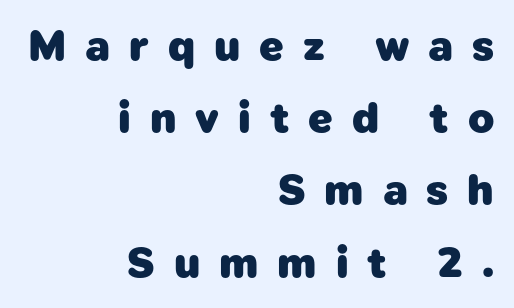
{"serif": "no", "bold": "yes", "weight": "heavy", "width": "normal", "stroke_contrast": "low", "x_height": "medium", "monospaced": "no", "underline": "no", "align": "right", "line_spacing": "normal", "line_spacing_ratio": 1.68, "letter_spacing": "wide", "letter_spacing_em": 0.44, "glyph_px": 43}
